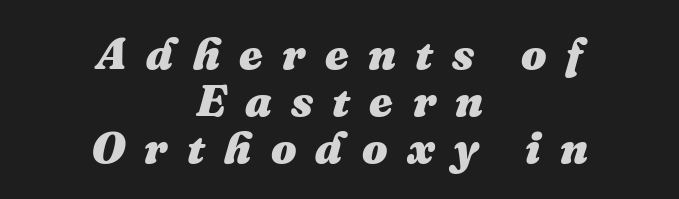
{"italic": "yes", "lean": "right", "slant_degrees": 16, "bold": "yes", "weight": "heavy", "width": "normal", "stroke_contrast": "medium", "x_height": "medium", "monospaced": "no", "underline": "no", "align": "center", "line_spacing": "tight", "line_spacing_ratio": 1.04, "letter_spacing": "wide", "letter_spacing_em": 0.43, "glyph_px": 45}
